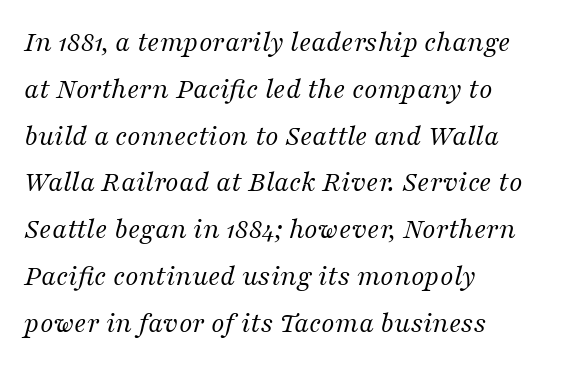
This rendering features lettering with no underline. Compared with a typical body face, this is equally light or lighter still. What's the leading like? Ordinary, nothing unusual. In terms of letterspacing, this is plain default setting.
